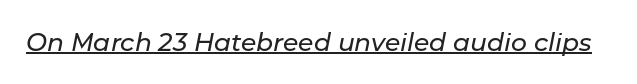
The image shows 25 px text type, italic (leaning right); set normal letter spacing, underlined.
